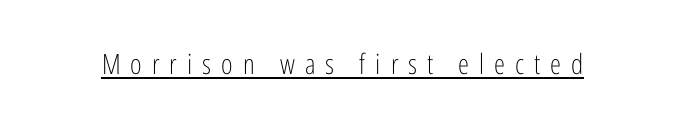
This sample uses an upright cut, with every glyph sitting square on the baseline. The passage shown is typed in a proportional face where columns would drift. Summary of weight: not heavy and not bold. The glyphs in this specimen are sans serif. Each line of the rendering has a horizontal stroke beneath the glyphs. The passage shown has open, widely tracked lettering throughout.
